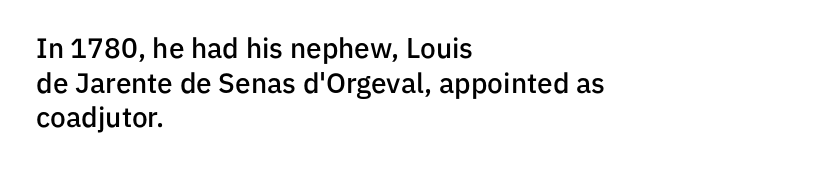
The specimen omits any rule beneath the text block's lines. The letters advance in unequal steps, a hallmark of proportional type. When letters stand straight like this, we call the style roman or upright. Heft: intermediate — a semibold.
